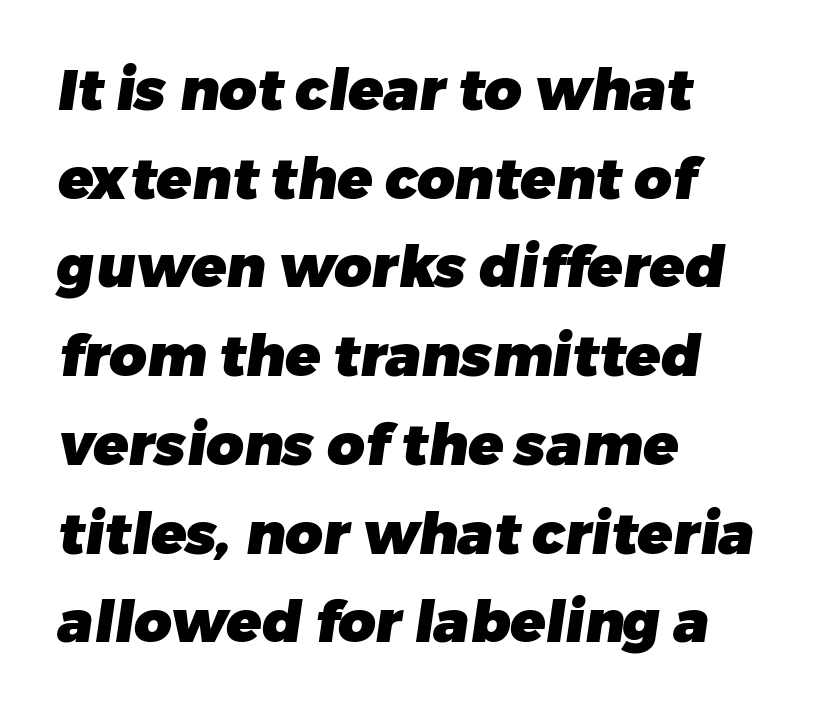
Q: Is the text bold? A: Yes.
Q: Is the typeface a serif or a sans-serif typeface? A: Sans-serif.
Q: Is the text underlined? A: No.
Q: How is the paragraph aligned? A: Left-aligned.
Q: Is the spacing between letters normal or unusually wide? A: Normal.
Q: Is the spacing between lines tight, normal or loose? A: Normal.
Q: Width (condensed, normal, or wide)? A: Normal.
Q: Stroke contrast? A: Low.
Q: x-height? A: Medium.
Q: Monospaced? A: No.
